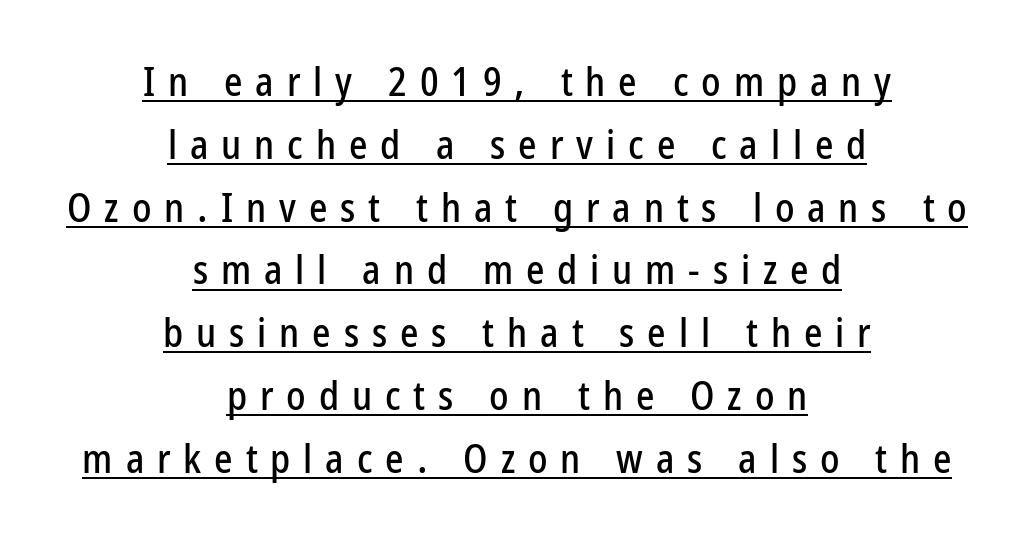
The image shows 39 px condensed sans-serif type, upright; set centered, normal line spacing (1.61x), unusually wide letter spacing (+0.33 em), underlined; low stroke contrast and a medium x-height.
